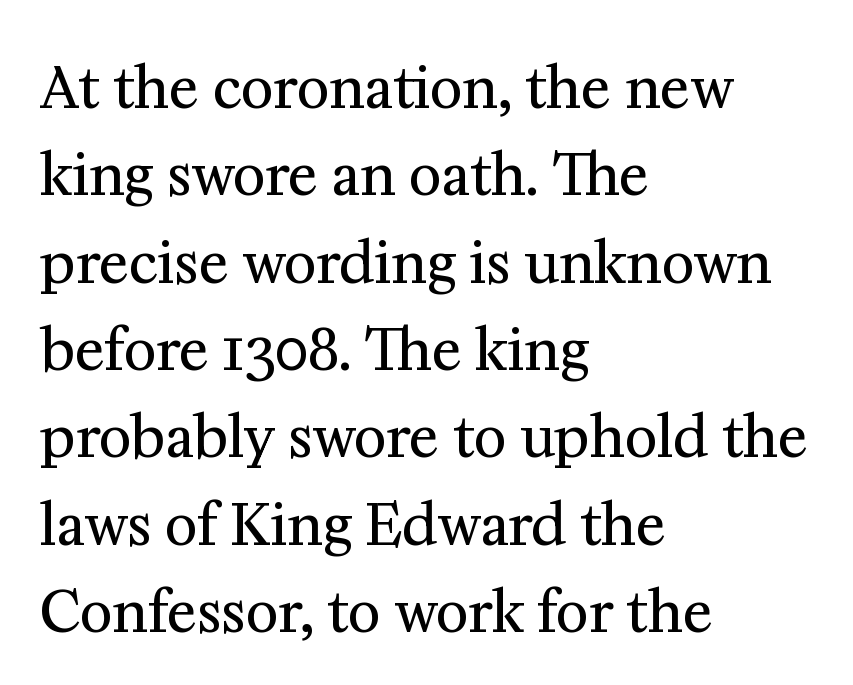
Looks like regular typesetting: each glyph gets only the width it needs. This sample uses an upright cut, with every glyph sitting square on the baseline. Compared with typical paragraphs, the rows here are spaced about the same. Descender tails drop into unmarked territory. The ragged edge is on the right, which tells us the setting is flush left.
